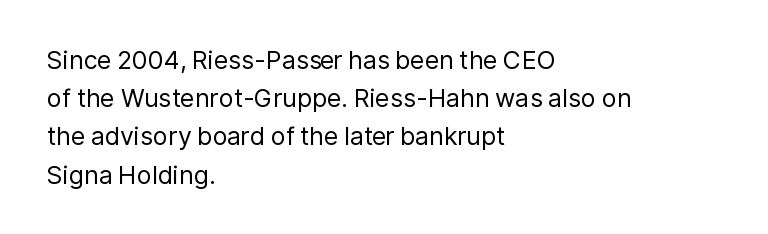
{"italic": "no", "bold": "no", "underline": "no", "align": "left", "line_spacing": "normal", "line_spacing_ratio": 1.53, "letter_spacing": "normal", "letter_spacing_em": 0.0, "glyph_px": 25}
